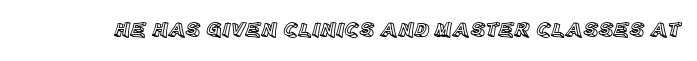
Q: Is the text italic (slanted)? A: Yes.
Q: Is the text underlined? A: No.
Q: Is the spacing between letters normal or unusually wide? A: Normal.
